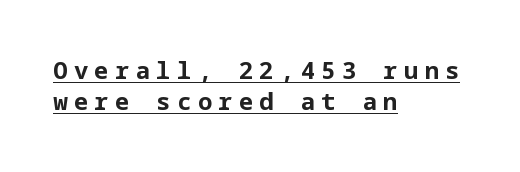
Q: Is the text bold? A: Yes.
Q: Is the text italic (slanted)? A: No, it is upright.
Q: Is the text underlined? A: Yes.
Q: How is the paragraph aligned? A: Left-aligned.
Q: Is the spacing between letters normal or unusually wide? A: Unusually wide.
Q: Is the spacing between lines tight, normal or loose? A: Normal.
